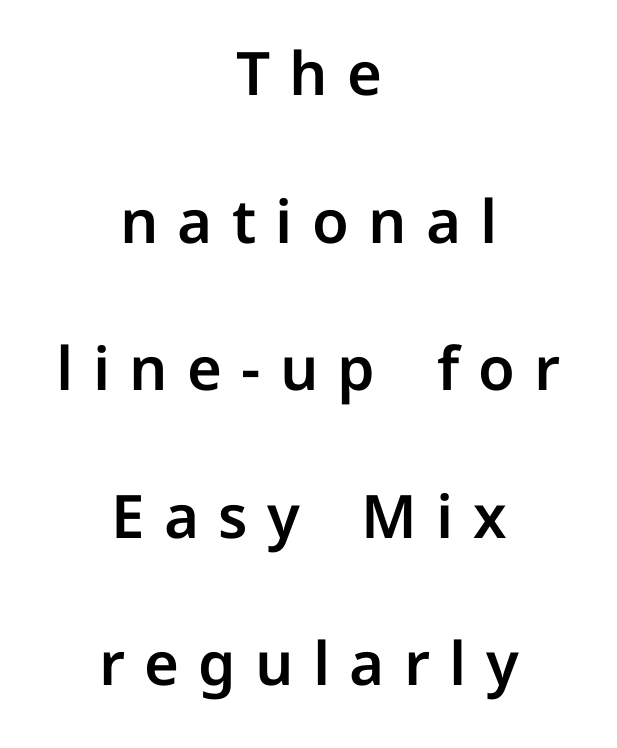
{"serif": "no", "italic": "no", "width": "normal", "stroke_contrast": "low", "x_height": "medium", "monospaced": "no", "underline": "no", "align": "center", "line_spacing": "loose", "line_spacing_ratio": 2.46, "letter_spacing": "wide", "letter_spacing_em": 0.32, "glyph_px": 60}
